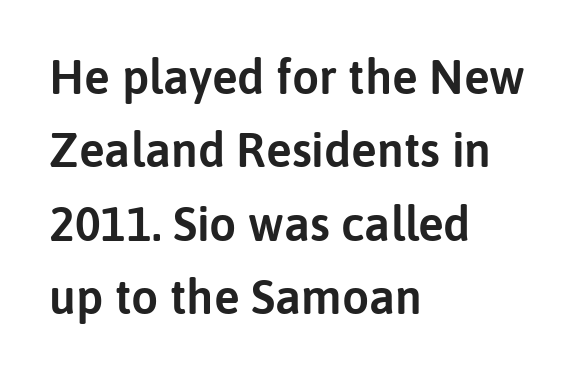
Q: Is the text italic (slanted)? A: No, it is upright.
Q: Is the typeface a serif or a sans-serif typeface? A: Sans-serif.
Q: Is the text underlined? A: No.
Q: How is the paragraph aligned? A: Left-aligned.
Q: Is the spacing between letters normal or unusually wide? A: Normal.
Q: Is the spacing between lines tight, normal or loose? A: Normal.
Q: Width (condensed, normal, or wide)? A: Normal.
Q: Stroke contrast? A: Low.
Q: x-height? A: Medium.
Q: Monospaced? A: No.
